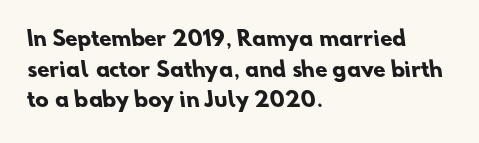
{"bold": "yes", "underline": "no", "align": "left", "line_spacing": "normal", "line_spacing_ratio": 1.53, "letter_spacing": "normal", "letter_spacing_em": 0.0, "glyph_px": 20}
